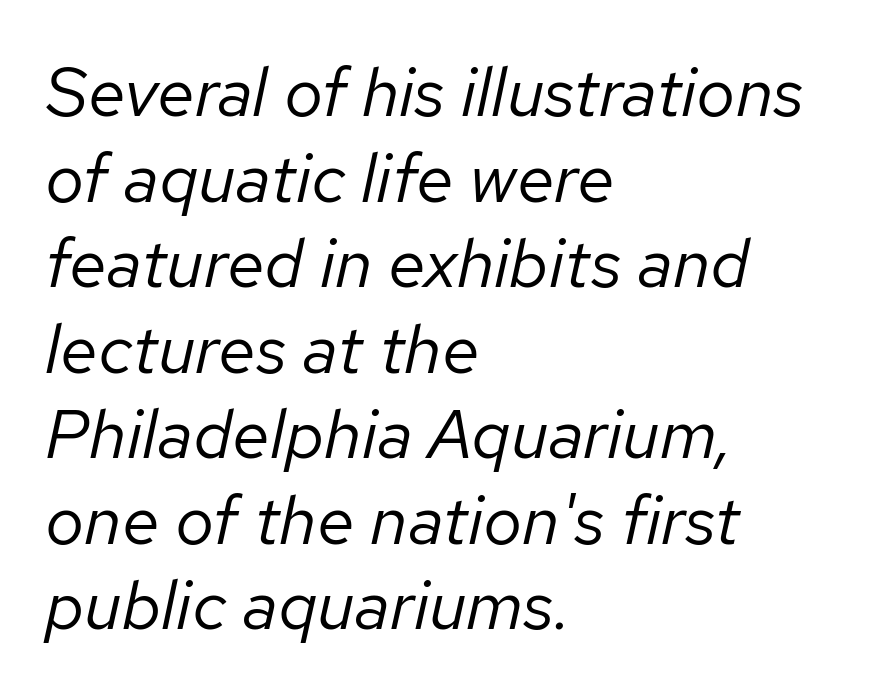
{"italic": "yes", "lean": "right", "slant_degrees": 12, "bold": "no", "weight": "regular", "width": "normal", "stroke_contrast": "low", "x_height": "medium", "monospaced": "no", "underline": "no", "align": "left", "line_spacing_ratio": 1.24, "letter_spacing": "normal", "letter_spacing_em": 0.0, "glyph_px": 69}
